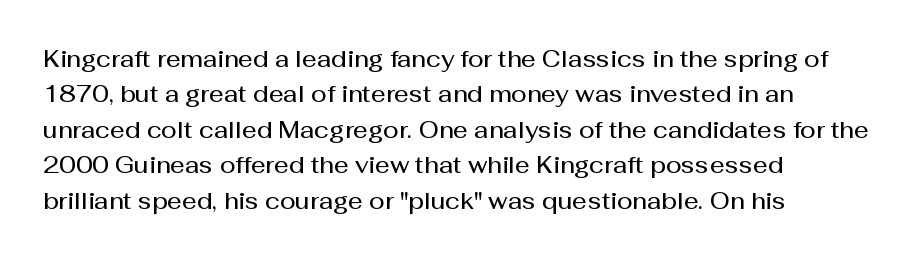
The image shows 23 px text type, upright; set left-aligned, normal line spacing (1.54x), normal letter spacing, not underlined.
